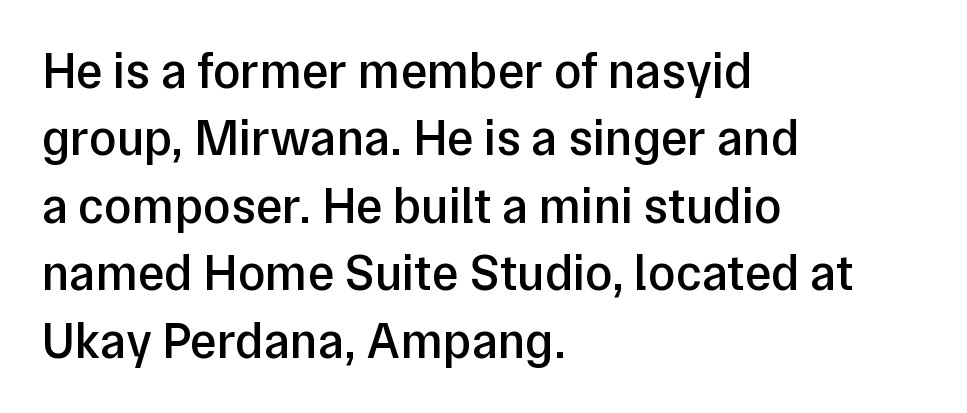
Looks like regular typesetting: each glyph gets only the width it needs. Teacher's note: observe the even left margin — that is flush-left alignment. Note: no serifs on the glyphs. Whoever set this chose a conventional vertical rhythm.
